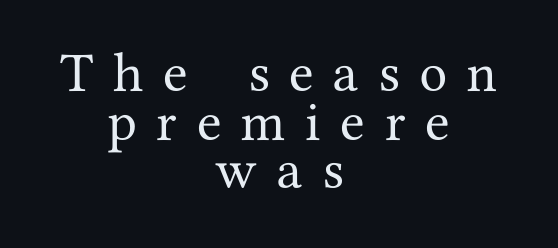
{"serif": "yes", "italic": "no", "width": "normal", "stroke_contrast": "medium", "x_height": "medium", "monospaced": "no", "underline": "no", "align": "center", "line_spacing": "tight", "line_spacing_ratio": 1.08, "letter_spacing": "wide", "letter_spacing_em": 0.44, "glyph_px": 45}
